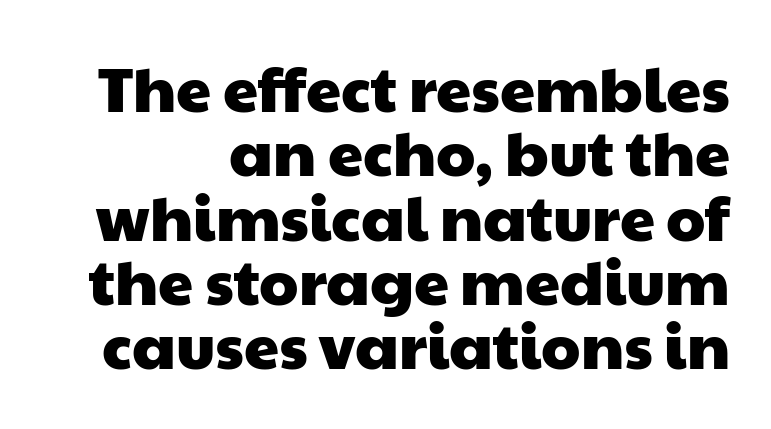
Q: Is the typeface a serif or a sans-serif typeface? A: Sans-serif.
Q: Is the text underlined? A: No.
Q: Is the spacing between letters normal or unusually wide? A: Normal.
Q: Is the spacing between lines tight, normal or loose? A: Tight.
Q: Width (condensed, normal, or wide)? A: Wide.
Q: Stroke contrast? A: Low.
Q: x-height? A: Medium.
Q: Monospaced? A: No.
